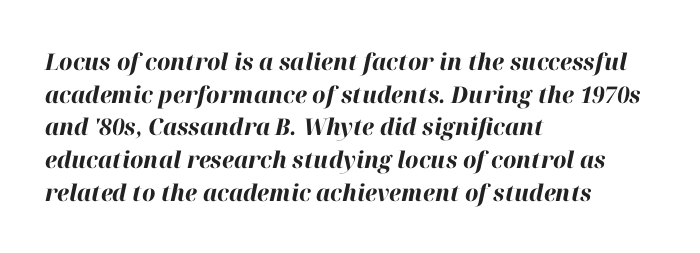
Q: Is the text bold? A: Yes.
Q: Is the text italic (slanted)? A: Yes, it leans right by about 12 degrees.
Q: Is the text underlined? A: No.
Q: How is the paragraph aligned? A: Left-aligned.
Q: Is the spacing between letters normal or unusually wide? A: Normal.
Q: Is the spacing between lines tight, normal or loose? A: Normal.
